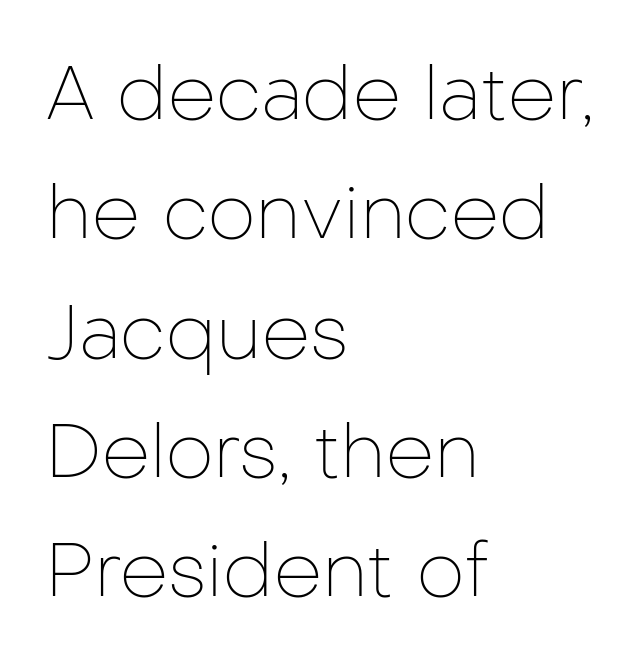
Q: Is the text bold? A: No.
Q: Is the text italic (slanted)? A: No, it is upright.
Q: Is the typeface a serif or a sans-serif typeface? A: Sans-serif.
Q: Is the text underlined? A: No.
Q: How is the paragraph aligned? A: Left-aligned.
Q: Is the spacing between letters normal or unusually wide? A: Normal.
Q: Is the spacing between lines tight, normal or loose? A: Normal.
Q: Width (condensed, normal, or wide)? A: Normal.
Q: Stroke contrast? A: Low.
Q: x-height? A: Medium.
Q: Monospaced? A: No.
